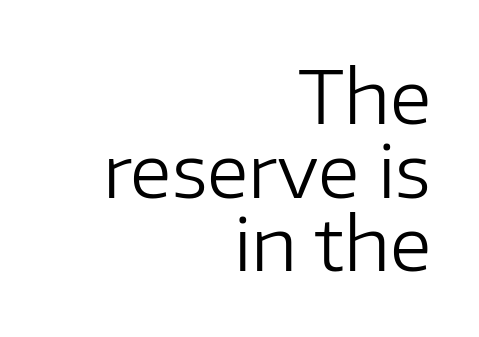
Right-aligned paragraph, ragged on the left. Quick note: not italic, upright. You could not count columns in this text — the font is proportionally spaced. Cramped leading. The passage shown has conventional tracking throughout. Stroke terminals: plain, sans-serif.
